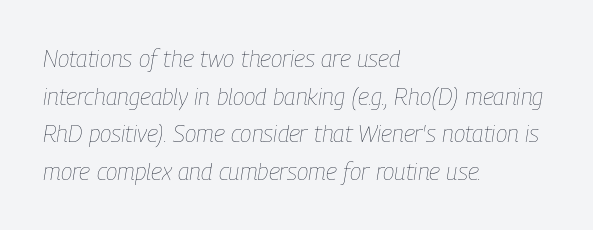
Q: Is the text bold? A: No.
Q: Is the text italic (slanted)? A: Yes, it leans right by about 9 degrees.
Q: Is the text underlined? A: No.
Q: How is the paragraph aligned? A: Left-aligned.
Q: Is the spacing between letters normal or unusually wide? A: Normal.
Q: Is the spacing between lines tight, normal or loose? A: Normal.
